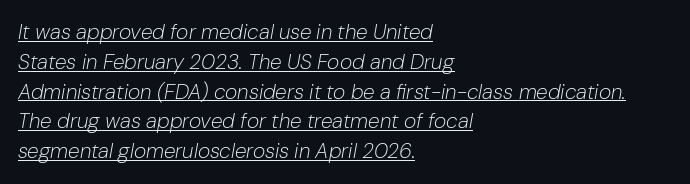
The image shows 21 px text type, italic (leaning right); set left-aligned, normal line spacing (1.42x), normal letter spacing, underlined.
